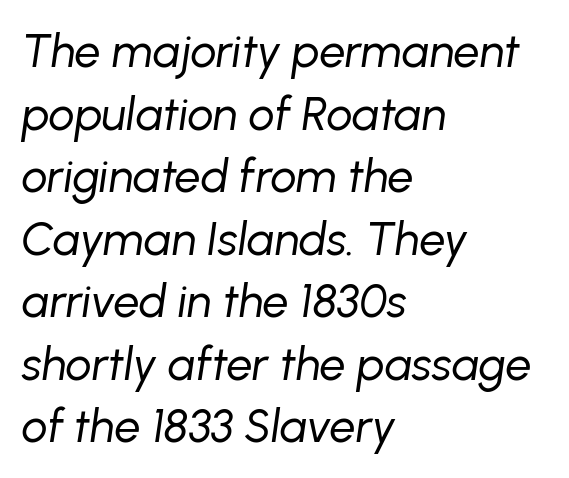
{"italic": "yes", "lean": "right", "slant_degrees": 8, "bold": "no", "weight": "regular", "width": "normal", "stroke_contrast": "low", "x_height": "medium", "monospaced": "no", "underline": "no", "align": "left", "line_spacing": "normal", "line_spacing_ratio": 1.36, "letter_spacing": "normal", "letter_spacing_em": 0.0, "glyph_px": 46}
